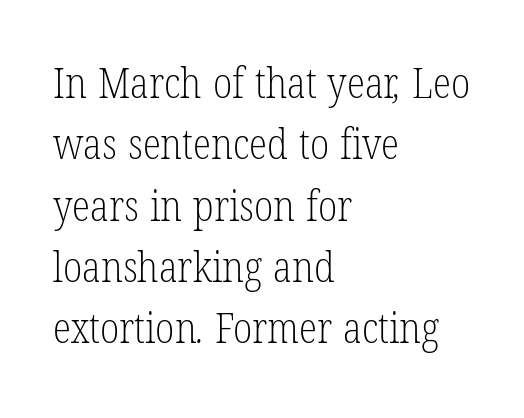
Q: Is the text bold? A: No.
Q: Is the typeface a serif or a sans-serif typeface? A: Serif.
Q: Is the text underlined? A: No.
Q: How is the paragraph aligned? A: Left-aligned.
Q: Is the spacing between letters normal or unusually wide? A: Normal.
Q: Is the spacing between lines tight, normal or loose? A: Normal.
Q: Width (condensed, normal, or wide)? A: Condensed.
Q: Stroke contrast? A: Low.
Q: x-height? A: Medium.
Q: Monospaced? A: No.
